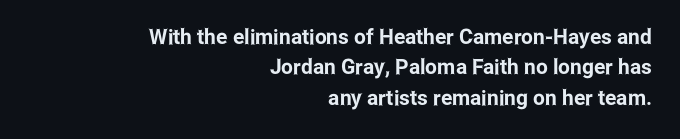
Here the glyphs are tracked normally, forming tight word shapes. Leftover space on each line is placed entirely before the opening word. Each row of text sits above clean, open space. What's the leading like? Ordinary, nothing unusual. When letters stand straight like this, we call the style roman or upright.
